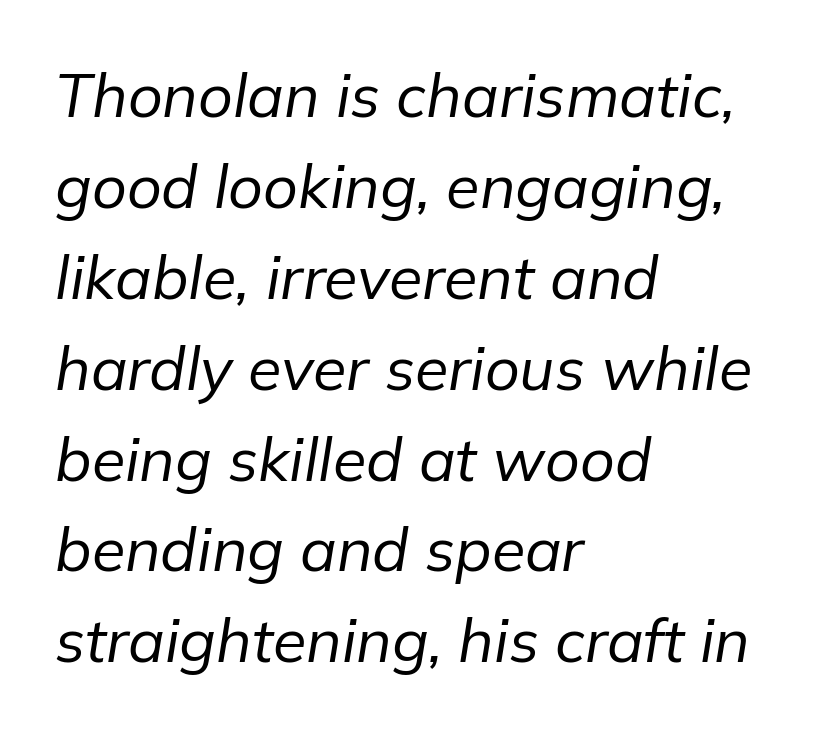
The image shows 61 px regular-weight type, italic (leaning right); set left-aligned, normal line spacing (1.49x), normal letter spacing, not underlined; low stroke contrast and a medium x-height.
